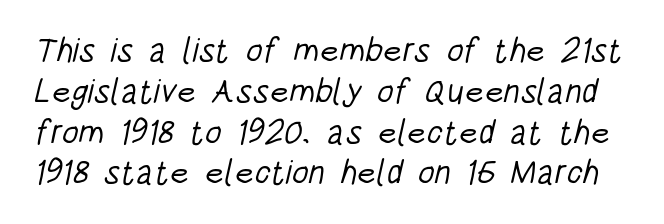
Q: Is the text bold? A: No.
Q: Is the typeface a serif or a sans-serif typeface? A: Sans-serif.
Q: Is the text underlined? A: No.
Q: Is the spacing between letters normal or unusually wide? A: Normal.
Q: Width (condensed, normal, or wide)? A: Condensed.
Q: Stroke contrast? A: Low.
Q: x-height? A: Large.
Q: Monospaced? A: No.
